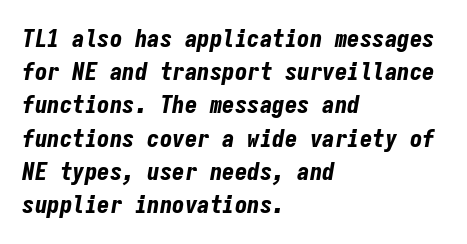
{"italic": "yes", "lean": "right", "slant_degrees": 9, "bold": "yes", "underline": "no", "align": "left", "line_spacing": "normal", "line_spacing_ratio": 1.33, "letter_spacing": "normal", "letter_spacing_em": 0.0, "glyph_px": 25}
